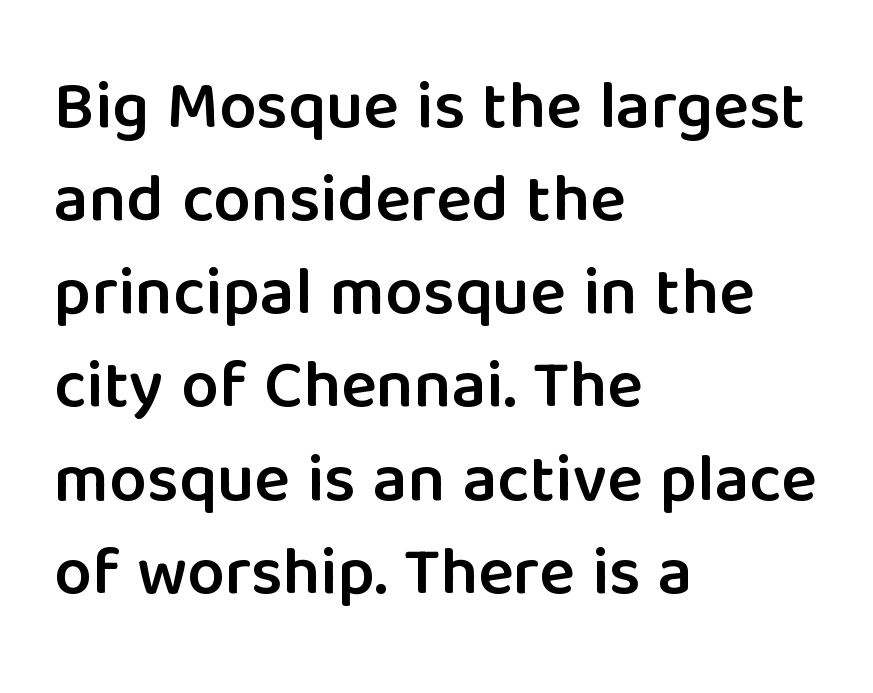
The image shows 67 px semibold sans-serif type, upright; set left-aligned, normal line spacing (1.39x), normal letter spacing, not underlined; low stroke contrast and a medium x-height.
